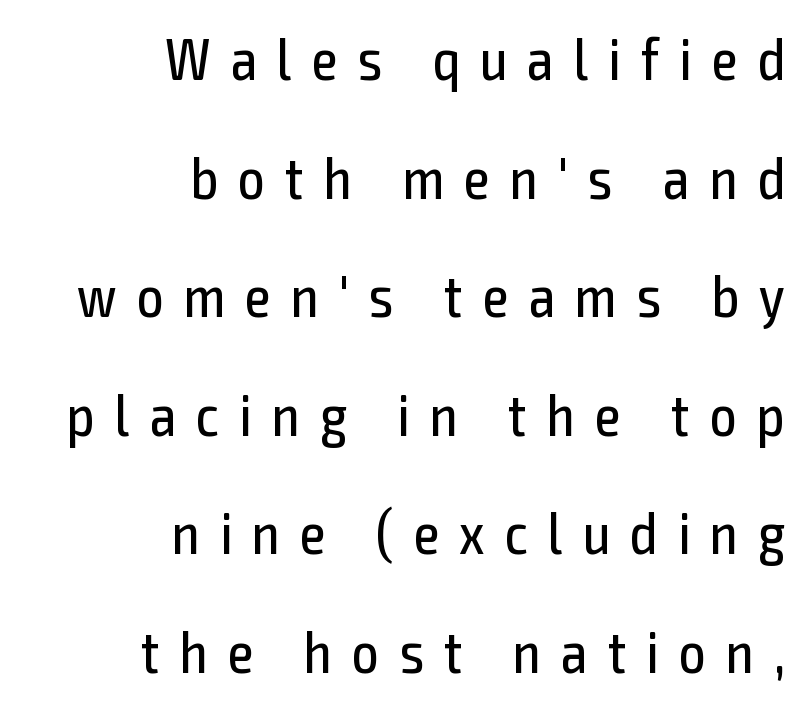
The image shows 59 px regular-weight, condensed sans-serif type, upright; set right-aligned, loose line spacing (2.01x), unusually wide letter spacing (+0.34 em), not underlined; a medium x-height.
